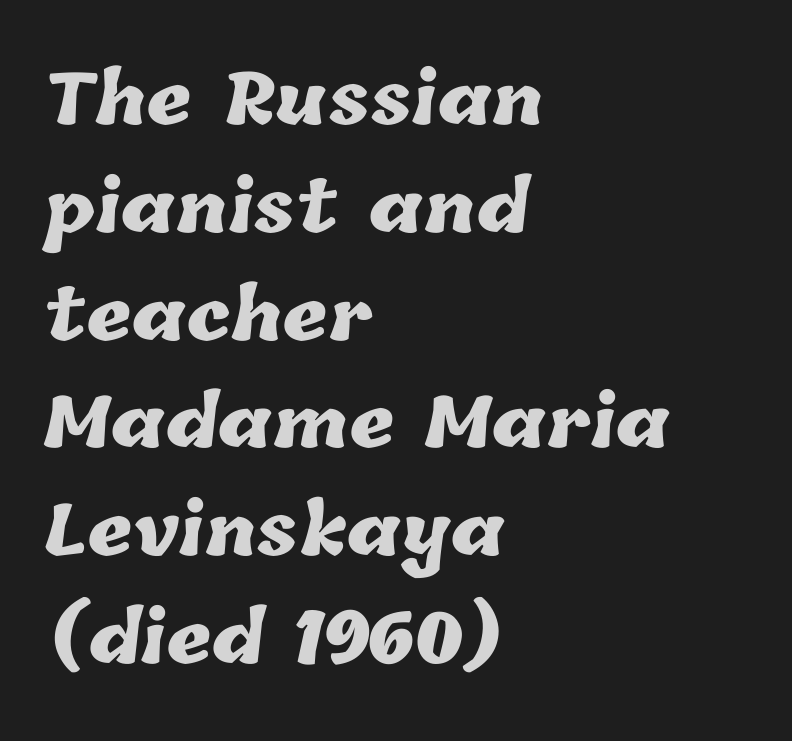
Q: Is the text bold? A: Yes.
Q: Is the text underlined? A: No.
Q: How is the paragraph aligned? A: Left-aligned.
Q: Is the spacing between letters normal or unusually wide? A: Normal.
Q: Is the spacing between lines tight, normal or loose? A: Normal.
Q: Width (condensed, normal, or wide)? A: Normal.
Q: Stroke contrast? A: Low.
Q: x-height? A: Medium.
Q: Monospaced? A: No.
